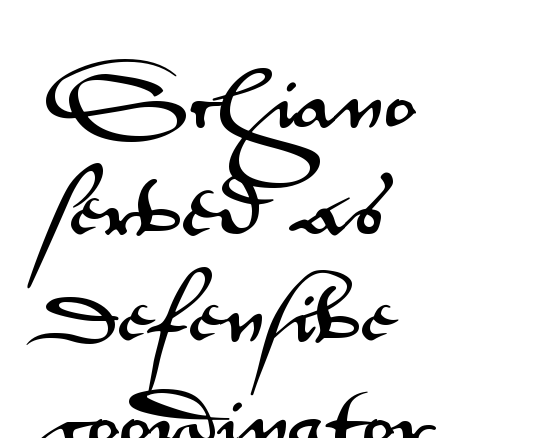
{"serif": "no", "width": "wide", "stroke_contrast": "medium", "x_height": "small", "monospaced": "no", "underline": "no", "align": "left", "line_spacing": "normal", "line_spacing_ratio": 1.57, "letter_spacing": "normal", "letter_spacing_em": 0.0, "glyph_px": 68}
